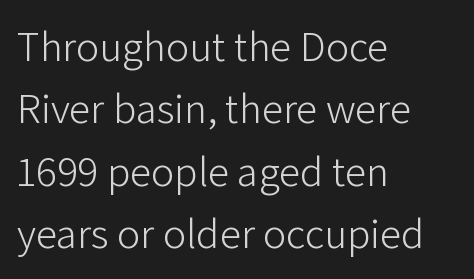
Q: Is the text bold? A: No.
Q: Is the text italic (slanted)? A: No, it is upright.
Q: Is the typeface a serif or a sans-serif typeface? A: Sans-serif.
Q: Is the text underlined? A: No.
Q: How is the paragraph aligned? A: Left-aligned.
Q: Is the spacing between letters normal or unusually wide? A: Normal.
Q: Is the spacing between lines tight, normal or loose? A: Normal.
Q: Width (condensed, normal, or wide)? A: Normal.
Q: Stroke contrast? A: Low.
Q: x-height? A: Medium.
Q: Monospaced? A: No.
